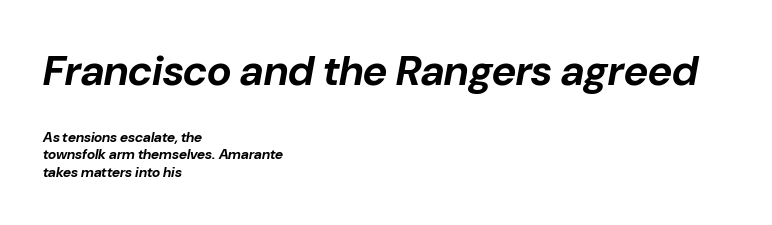
{"italic": "yes", "lean": "right", "slant_degrees": 10, "bold": "yes", "weight": "bold", "width": "normal", "stroke_contrast": "low", "x_height": "medium", "monospaced": "no", "underline": "no", "align": "left", "line_spacing_ratio": 1.23, "letter_spacing": "normal", "letter_spacing_em": 0.0, "larger_block": "first", "size_ratio": 3.0, "glyph_px": 42}
